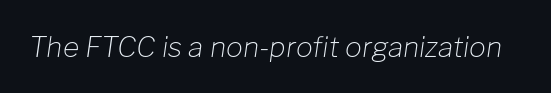
Q: Is the text bold? A: No.
Q: Is the text italic (slanted)? A: Yes, it leans right by about 8 degrees.
Q: Is the text underlined? A: No.
Q: Is the spacing between letters normal or unusually wide? A: Normal.
Q: Width (condensed, normal, or wide)? A: Normal.
Q: Stroke contrast? A: Low.
Q: x-height? A: Medium.
Q: Monospaced? A: No.
